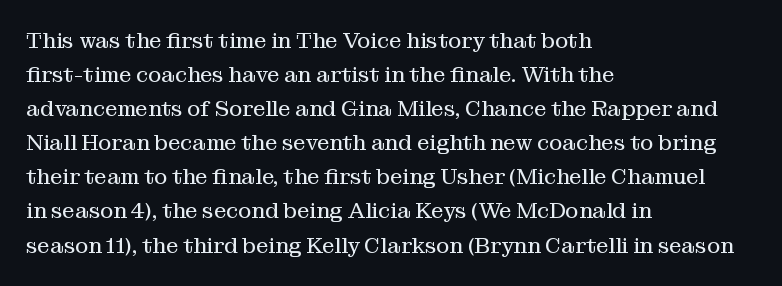
Q: Is the text bold? A: No.
Q: Is the text italic (slanted)? A: No, it is upright.
Q: Is the text underlined? A: No.
Q: How is the paragraph aligned? A: Left-aligned.
Q: Is the spacing between letters normal or unusually wide? A: Normal.
Q: Is the spacing between lines tight, normal or loose? A: Normal.
